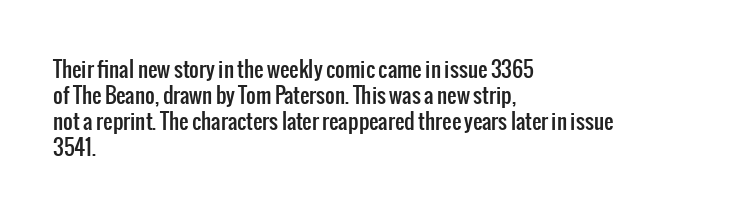
The typesetter chose a ragged-right arrangement here. The type sits square on the baseline with zero lean. There is no visible air inserted between adjacent glyphs. Has an underline been added? It has not.
